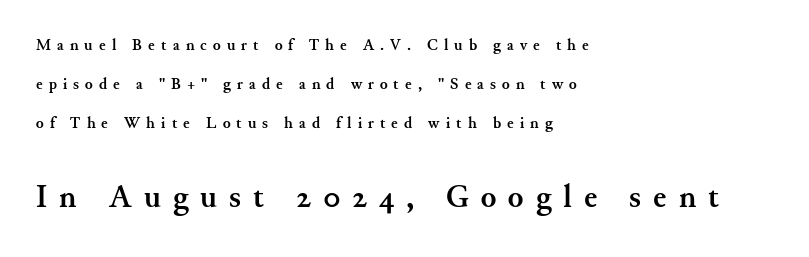
{"serif": "yes", "italic": "no", "bold": "yes", "weight": "semibold", "width": "normal", "stroke_contrast": "medium", "x_height": "small", "monospaced": "no", "underline": "no", "align": "left", "line_spacing": "loose", "line_spacing_ratio": 2.44, "letter_spacing": "wide", "letter_spacing_em": 0.38, "larger_block": "second", "size_ratio": 2.0, "glyph_px": 32}
